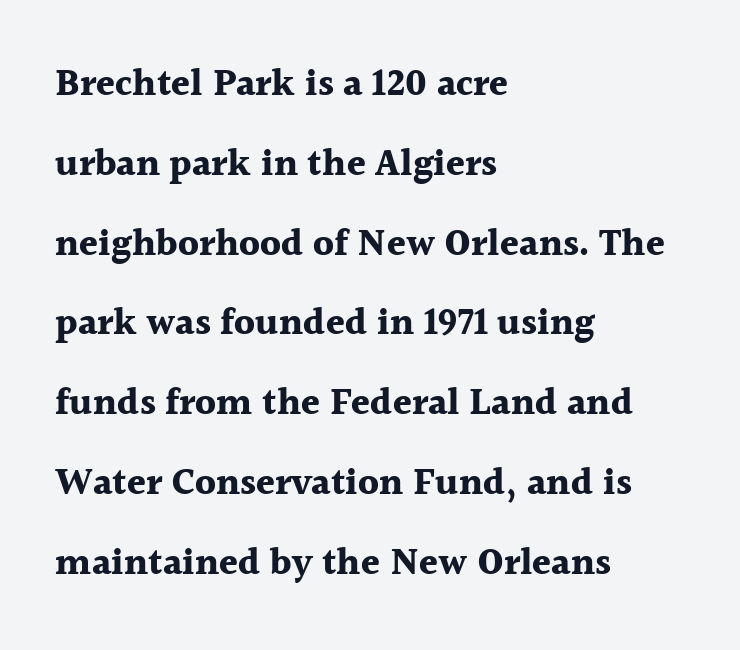
Q: Is the text bold? A: Yes.
Q: Is the text italic (slanted)? A: No, it is upright.
Q: Is the typeface a serif or a sans-serif typeface? A: Serif.
Q: Is the text underlined? A: No.
Q: How is the paragraph aligned? A: Left-aligned.
Q: Is the spacing between letters normal or unusually wide? A: Normal.
Q: Is the spacing between lines tight, normal or loose? A: Loose.
Q: Width (condensed, normal, or wide)? A: Normal.
Q: x-height? A: Medium.
Q: Monospaced? A: No.
